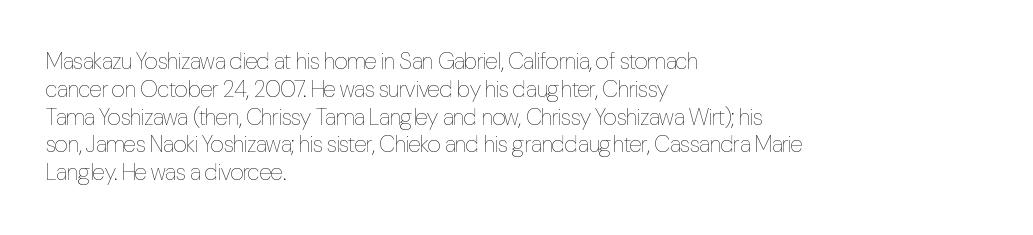
Q: Is the text bold? A: No.
Q: Is the text italic (slanted)? A: No, it is upright.
Q: Is the text underlined? A: No.
Q: How is the paragraph aligned? A: Left-aligned.
Q: Is the spacing between letters normal or unusually wide? A: Normal.
